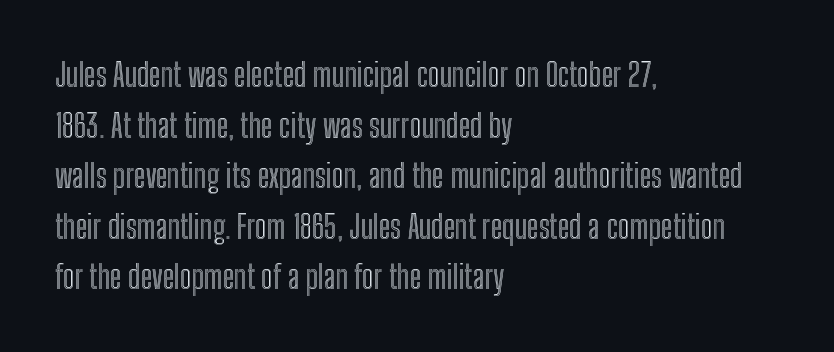
{"italic": "no", "width": "condensed", "x_height": "medium", "monospaced": "no", "underline": "no", "align": "left", "line_spacing": "normal", "line_spacing_ratio": 1.58, "letter_spacing": "normal", "letter_spacing_em": 0.0, "glyph_px": 32}
